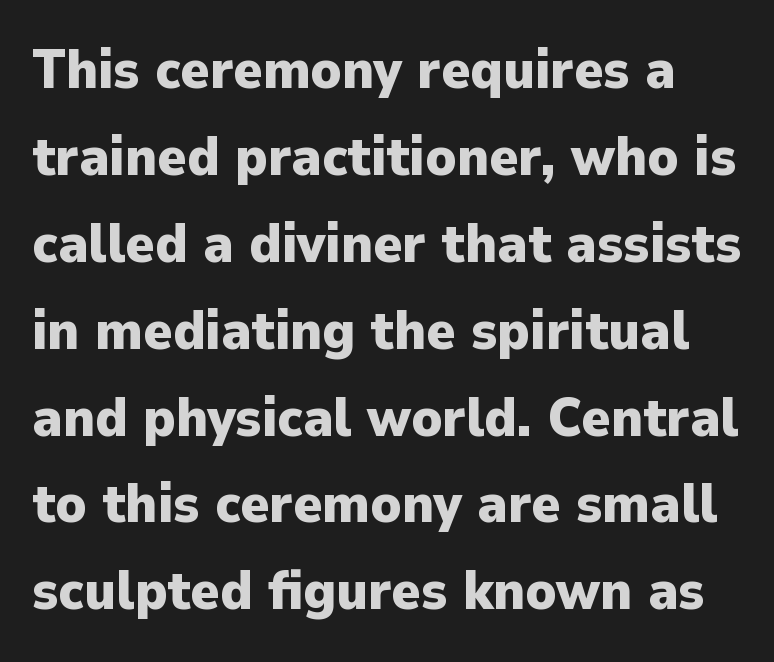
Here the glyphs are tracked normally, forming tight word shapes. Italic: no, the glyphs are upright roman. The font family rendered here belongs to the sans-serif group. Successive baselines arrive at the customary interval. You'd pick this weight for a headline — it's a proper bold. The face used here is proportionally spaced, like ordinary book or web type.
